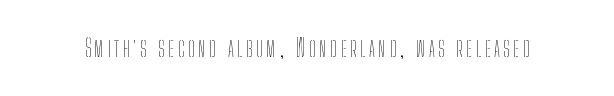
Q: Is the text bold? A: No.
Q: Is the text italic (slanted)? A: No, it is upright.
Q: Is the text underlined? A: No.
